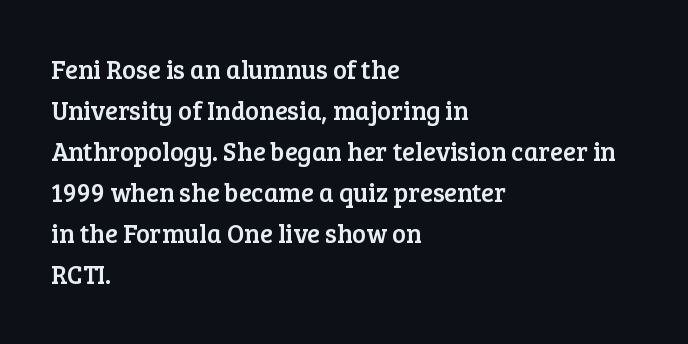
The image shows 26 px text type, upright; set left-aligned, normal line spacing (1.58x), normal letter spacing, not underlined.
